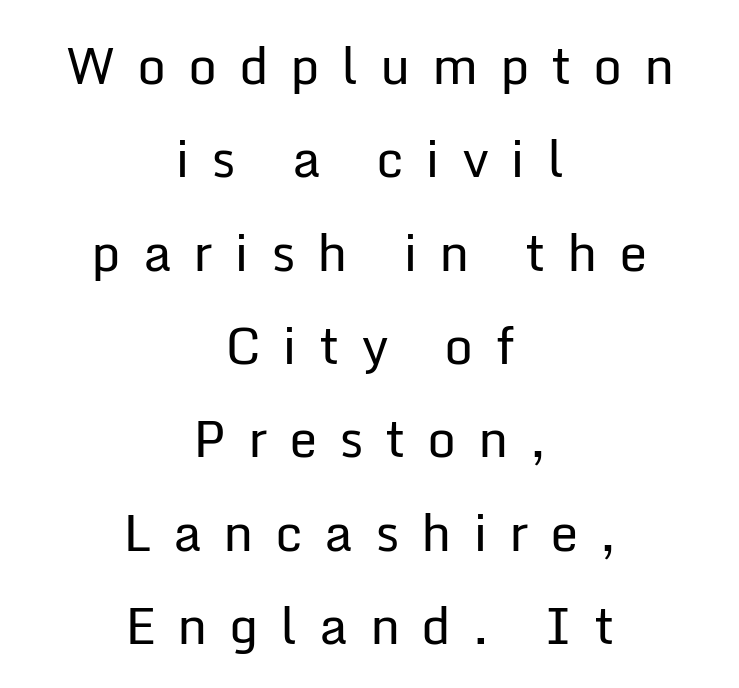
Do the characters align in a grid? No, the font is proportional. Compared with typical body copy, the letter spacing here is much looser. The passage shown is typeset with a sans-serif family. Layout note: lines centered.
